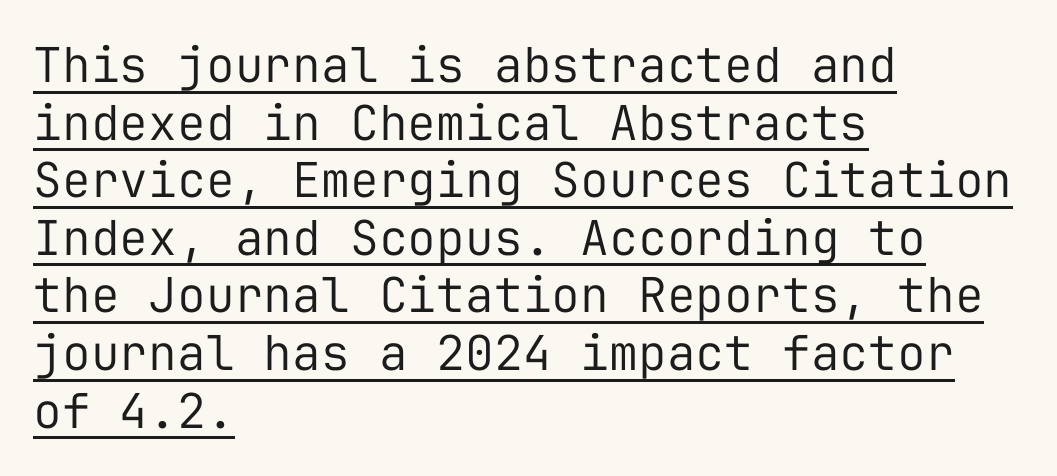
{"serif": "no", "italic": "no", "bold": "no", "weight": "regular", "width": "normal", "stroke_contrast": "low", "x_height": "medium", "monospaced": "yes", "underline": "yes", "align": "left", "line_spacing_ratio": 1.2, "letter_spacing": "normal", "letter_spacing_em": 0.0, "glyph_px": 48}
